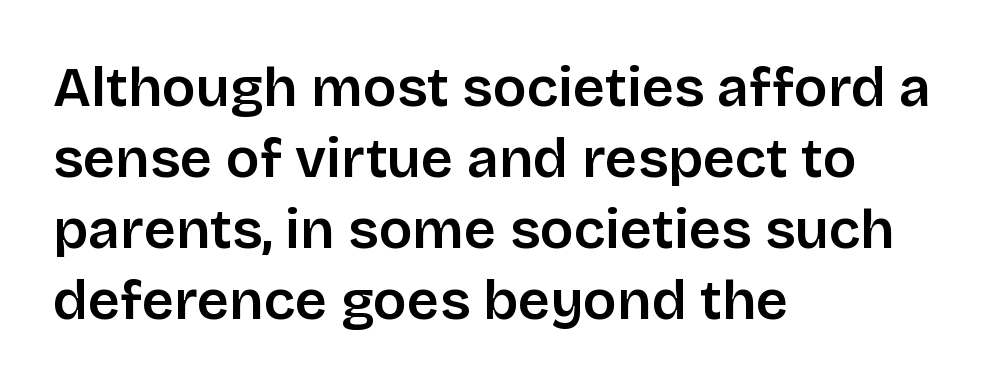
The rendering uses a semibold face; strokes are thickened but not to full bold. Layout note: lines flush left. The glyphs in this specimen are sans serif. When letters stand straight like this, we call the style roman or upright. Quick note: underline off. Each letter keeps its own natural width here, so spacing adapts to shape.
